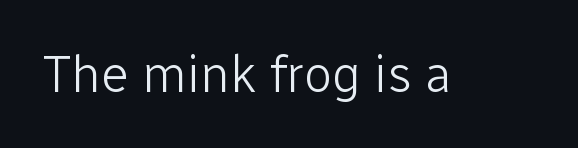
A bare baseline throughout the passage. No heavy texture on the line: the type isn't bold. The axis of the letterforms is exactly vertical. Is this a sans? Yes — the strokes have no serifs.
